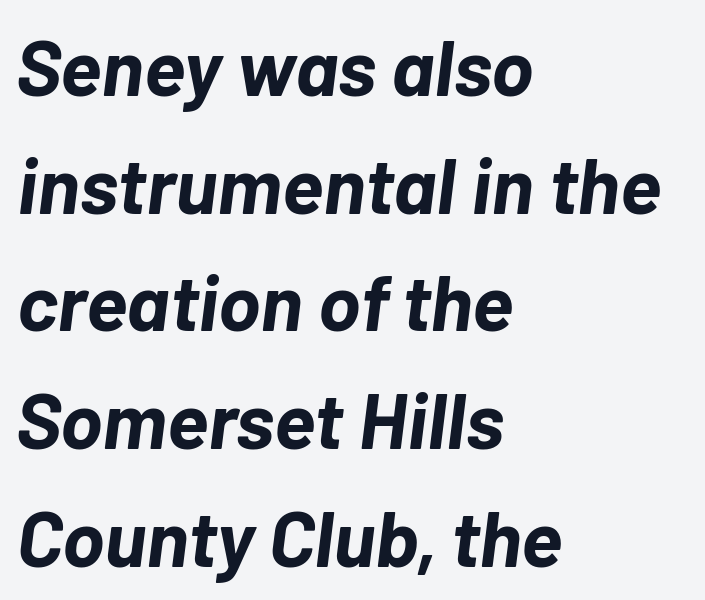
{"italic": "yes", "lean": "right", "slant_degrees": 7, "bold": "yes", "weight": "bold", "width": "normal", "stroke_contrast": "low", "x_height": "medium", "monospaced": "no", "underline": "no", "align": "left", "line_spacing": "normal", "line_spacing_ratio": 1.49, "letter_spacing": "normal", "letter_spacing_em": 0.0, "glyph_px": 79}
